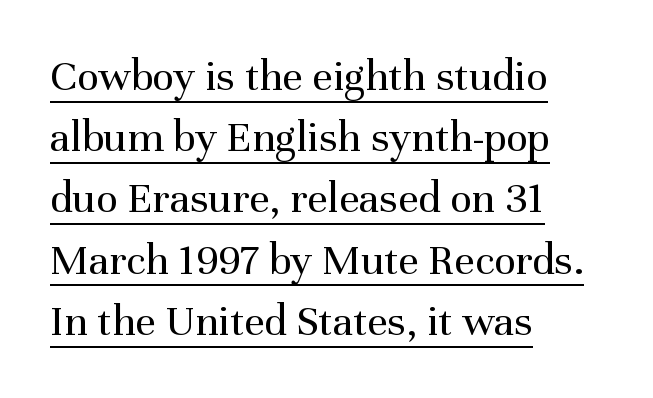
The image shows 45 px regular-weight serif type, upright; set left-aligned, normal line spacing (1.36x), normal letter spacing, underlined; medium stroke contrast and a medium x-height.
